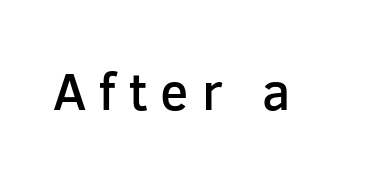
The image shows 52 px semibold sans-serif type, upright; set unusually wide letter spacing (+0.25 em), not underlined; low stroke contrast and a medium x-height.
